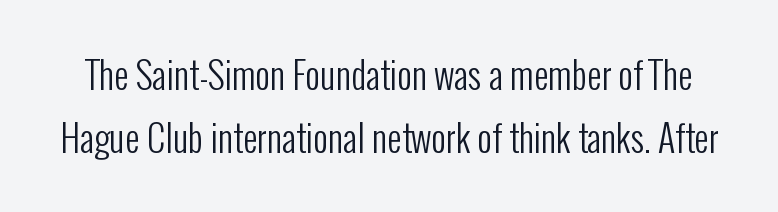
Ordinary non-slanted type is in use. The letterforms sit at book weight or below. Beneath every word, the page is bare. The letterforms sit shoulder to shoulder at normal distance. The type family on display is of the sans-serif kind. The passage shown is typed in a proportional face where columns would drift.
